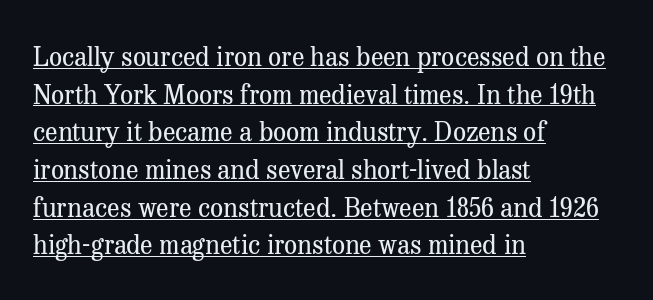
The image shows 26 px text type, upright; set left-aligned, normal line spacing (1.45x), normal letter spacing, underlined.
